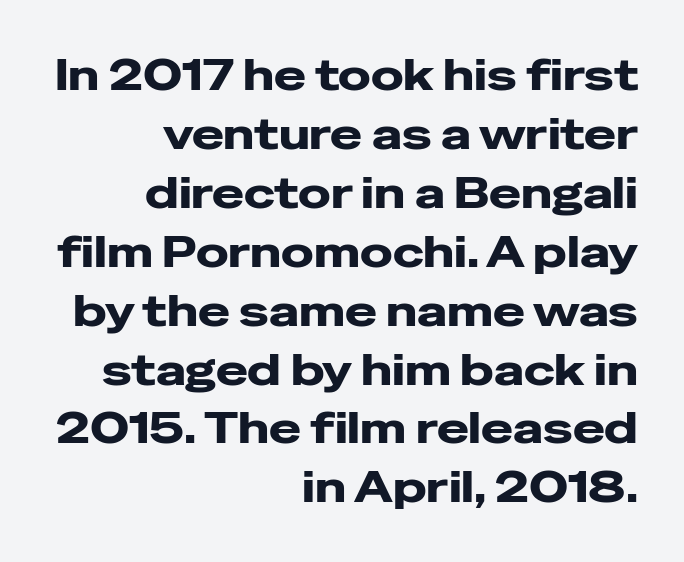
{"serif": "no", "italic": "no", "width": "wide", "stroke_contrast": "low", "x_height": "medium", "monospaced": "no", "underline": "no", "align": "right", "line_spacing": "normal", "line_spacing_ratio": 1.37, "letter_spacing": "normal", "letter_spacing_em": 0.0, "glyph_px": 43}
